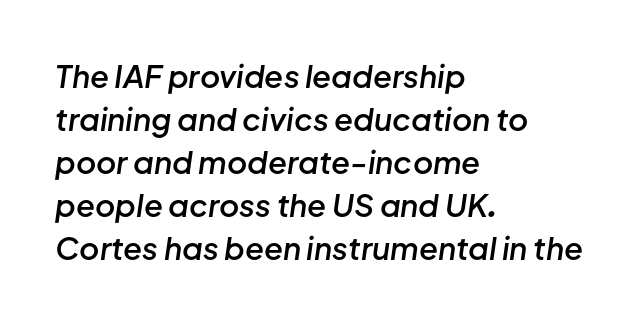
Normally led — the rows are evenly, conventionally spaced. The glyphs look as if they've been sheared to an angle. What weight is shown? A semibold, between regular and bold. The string is rendered with underlining switched off.
